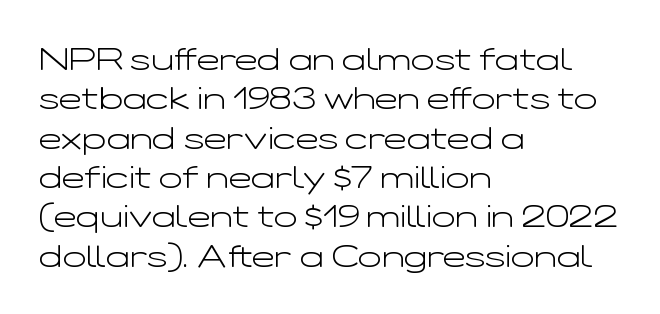
{"serif": "no", "italic": "no", "bold": "no", "weight": "light", "width": "wide", "stroke_contrast": "low", "x_height": "medium", "monospaced": "no", "underline": "no", "align": "left", "line_spacing": "normal", "line_spacing_ratio": 1.27, "letter_spacing": "normal", "letter_spacing_em": 0.0, "glyph_px": 31}
